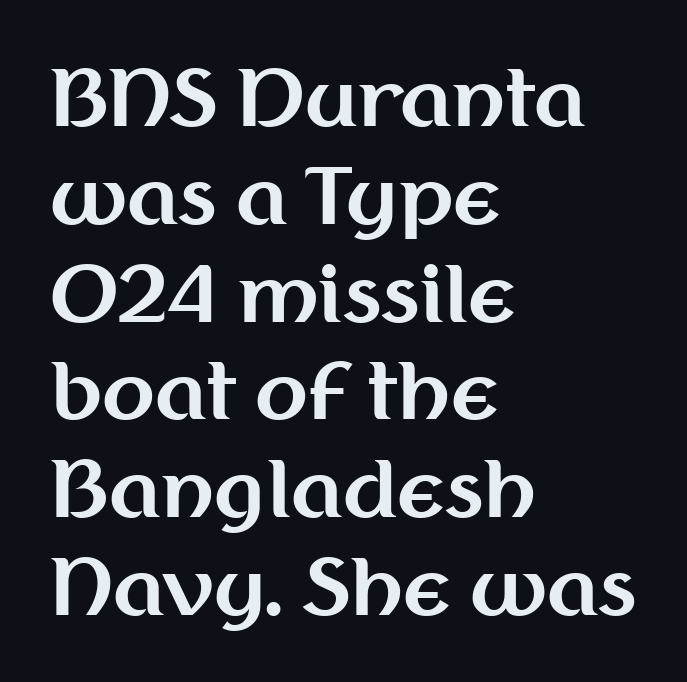
The image shows 77 px bold sans-serif type, upright; set left-aligned, normal line spacing (1.27x), normal letter spacing, not underlined; medium stroke contrast and a medium x-height.
